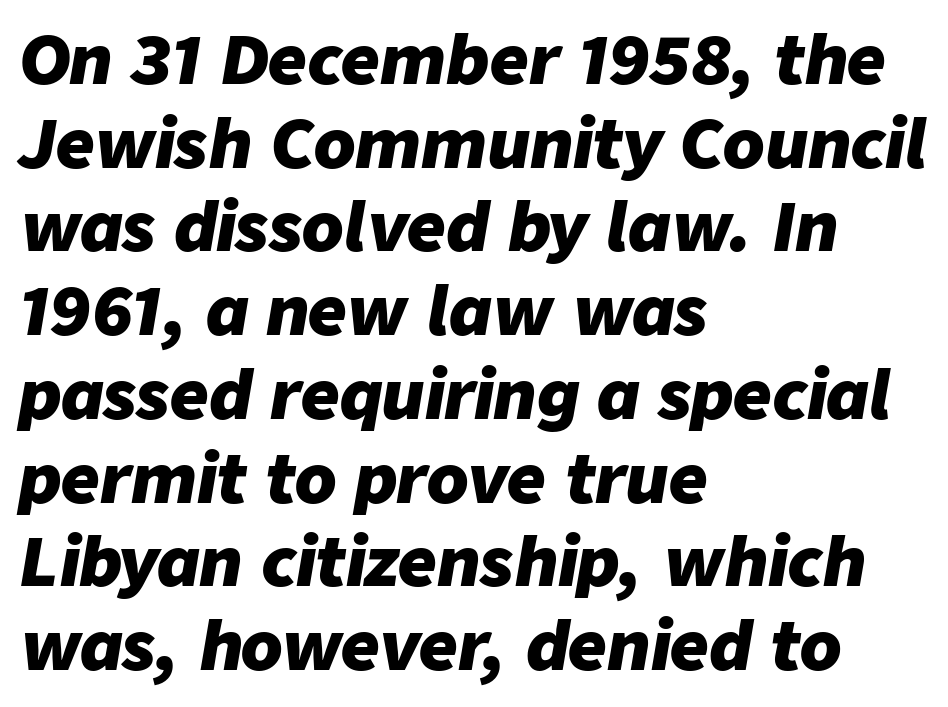
Q: Is the text bold? A: Yes.
Q: Is the text italic (slanted)? A: Yes, it leans right by about 9 degrees.
Q: Is the text underlined? A: No.
Q: How is the paragraph aligned? A: Left-aligned.
Q: Is the spacing between letters normal or unusually wide? A: Normal.
Q: Is the spacing between lines tight, normal or loose? A: Normal.
Q: Width (condensed, normal, or wide)? A: Normal.
Q: Stroke contrast? A: Low.
Q: x-height? A: Medium.
Q: Monospaced? A: No.
